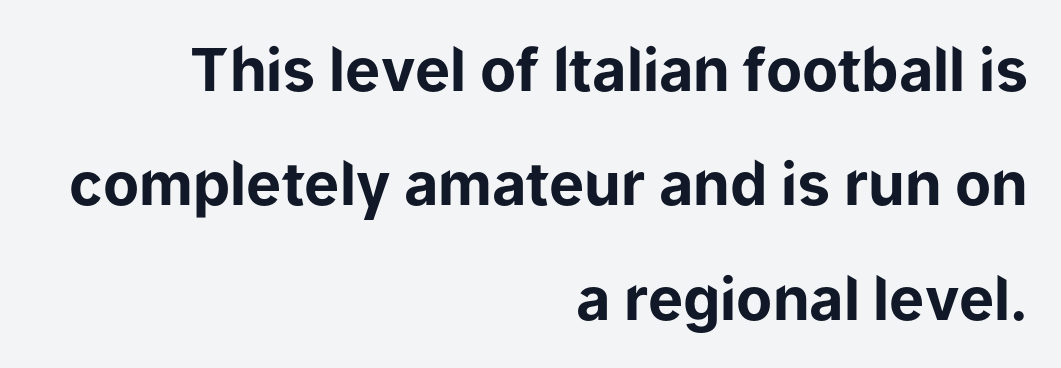
{"serif": "no", "italic": "no", "bold": "yes", "weight": "bold", "width": "normal", "stroke_contrast": "low", "x_height": "medium", "monospaced": "no", "underline": "no", "align": "right", "line_spacing": "loose", "line_spacing_ratio": 1.94, "letter_spacing": "normal", "letter_spacing_em": 0.0, "glyph_px": 59}
